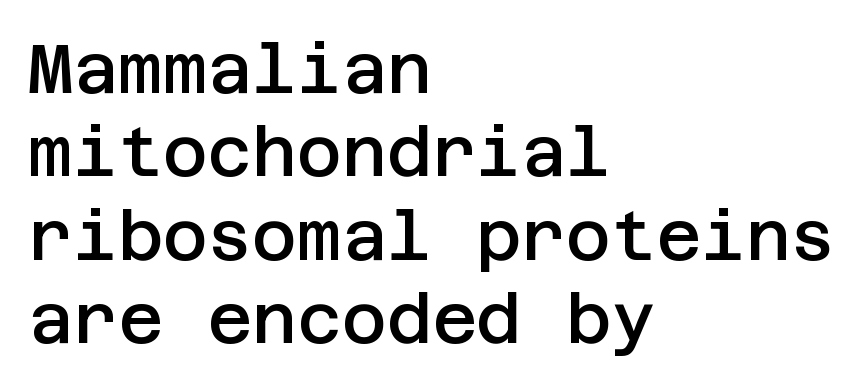
Q: Is the text bold? A: Semi-bold.
Q: Is the text italic (slanted)? A: No, it is upright.
Q: Is the typeface a serif or a sans-serif typeface? A: Sans-serif.
Q: Is the text underlined? A: No.
Q: How is the paragraph aligned? A: Left-aligned.
Q: Is the spacing between letters normal or unusually wide? A: Normal.
Q: Width (condensed, normal, or wide)? A: Normal.
Q: Stroke contrast? A: Low.
Q: x-height? A: Large.
